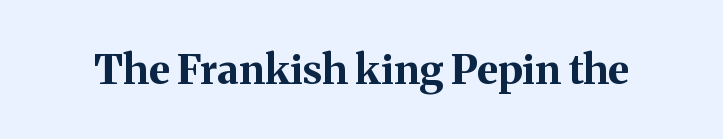
The image shows 41 px bold serif type, upright; set normal letter spacing, not underlined; medium stroke contrast and a medium x-height.
